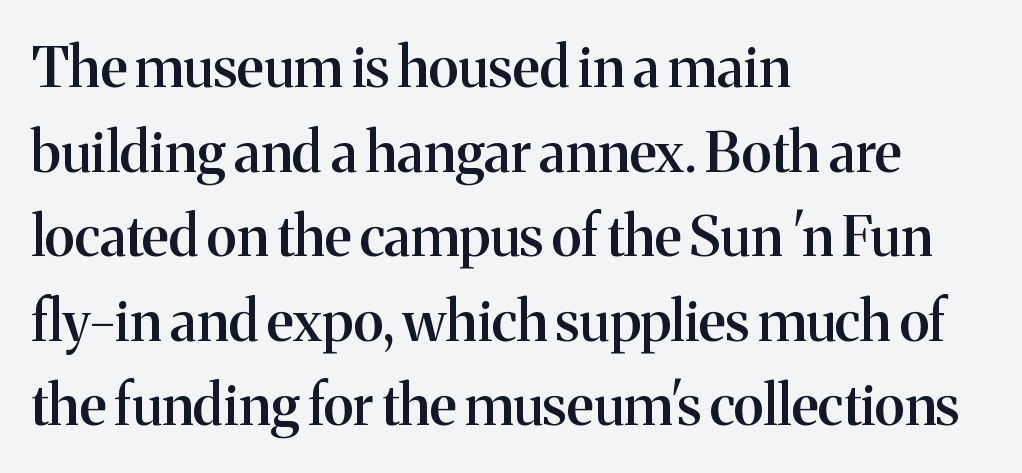
Q: Is the text bold? A: Semi-bold.
Q: Is the text italic (slanted)? A: No, it is upright.
Q: Is the typeface a serif or a sans-serif typeface? A: Serif.
Q: Is the text underlined? A: No.
Q: How is the paragraph aligned? A: Left-aligned.
Q: Is the spacing between letters normal or unusually wide? A: Normal.
Q: Is the spacing between lines tight, normal or loose? A: Normal.
Q: Width (condensed, normal, or wide)? A: Normal.
Q: Stroke contrast? A: Medium.
Q: x-height? A: Medium.
Q: Monospaced? A: No.
